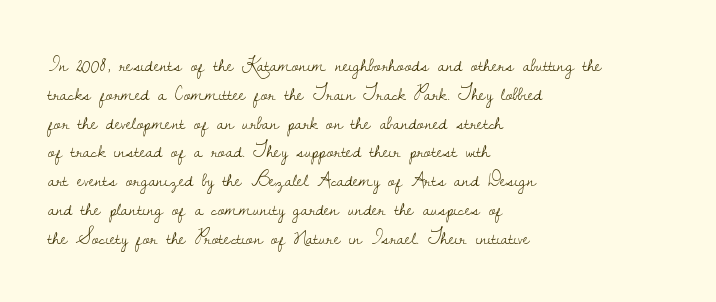
Q: Is the text bold? A: No.
Q: Is the text italic (slanted)? A: Yes.
Q: Is the text underlined? A: No.
Q: How is the paragraph aligned? A: Left-aligned.
Q: Is the spacing between letters normal or unusually wide? A: Normal.
Q: Is the spacing between lines tight, normal or loose? A: Normal.
